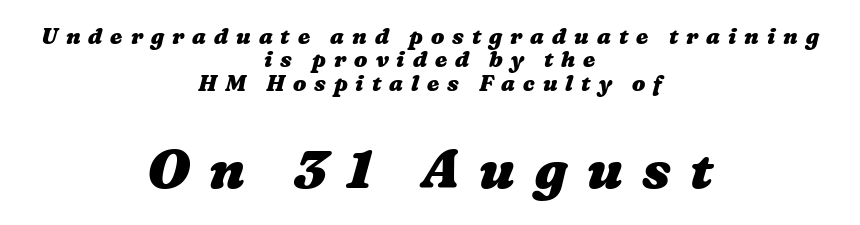
The image shows 54 px heavy, wide type; set centered, tight line spacing (1.06x), unusually wide letter spacing (+0.36 em), not underlined; the second (bottom) block is 2.45x larger; medium stroke contrast and a medium x-height.
